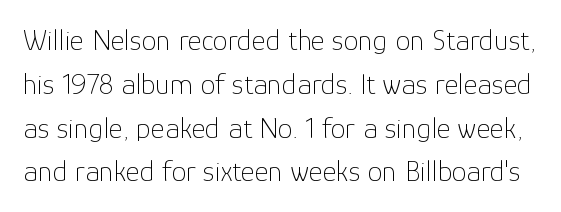
{"serif": "no", "italic": "no", "bold": "no", "weight": "thin", "width": "normal", "stroke_contrast": "low", "x_height": "medium", "monospaced": "no", "underline": "no", "line_spacing": "normal", "line_spacing_ratio": 1.46, "letter_spacing": "normal", "letter_spacing_em": 0.0, "glyph_px": 30}
